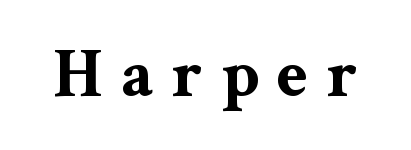
Q: Is the text bold? A: Yes.
Q: Is the text italic (slanted)? A: No, it is upright.
Q: Is the typeface a serif or a sans-serif typeface? A: Serif.
Q: Is the text underlined? A: No.
Q: Is the spacing between letters normal or unusually wide? A: Unusually wide.
Q: Width (condensed, normal, or wide)? A: Wide.
Q: Stroke contrast? A: Medium.
Q: x-height? A: Medium.
Q: Monospaced? A: No.
